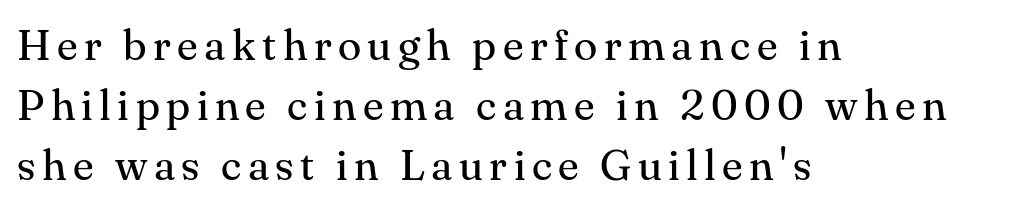
The words here are not underlined. Letterform terminals end in serifs throughout the passage. No heavy texture on the line: the type isn't bold. Honestly, the row spacing looks completely unremarkable.
